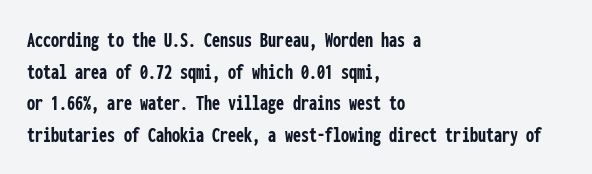
{"italic": "no", "bold": "yes", "underline": "no", "align": "left", "line_spacing": "normal", "line_spacing_ratio": 1.37, "letter_spacing": "normal", "letter_spacing_em": 0.0, "glyph_px": 23}
